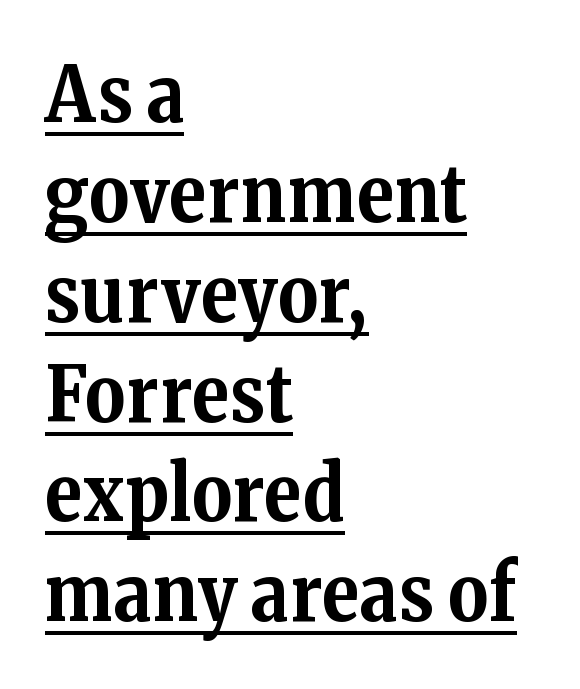
{"serif": "yes", "italic": "no", "bold": "yes", "weight": "bold", "width": "normal", "stroke_contrast": "medium", "x_height": "medium", "monospaced": "no", "underline": "yes", "align": "left", "line_spacing": "normal", "line_spacing_ratio": 1.28, "letter_spacing": "normal", "letter_spacing_em": 0.0, "glyph_px": 78}
